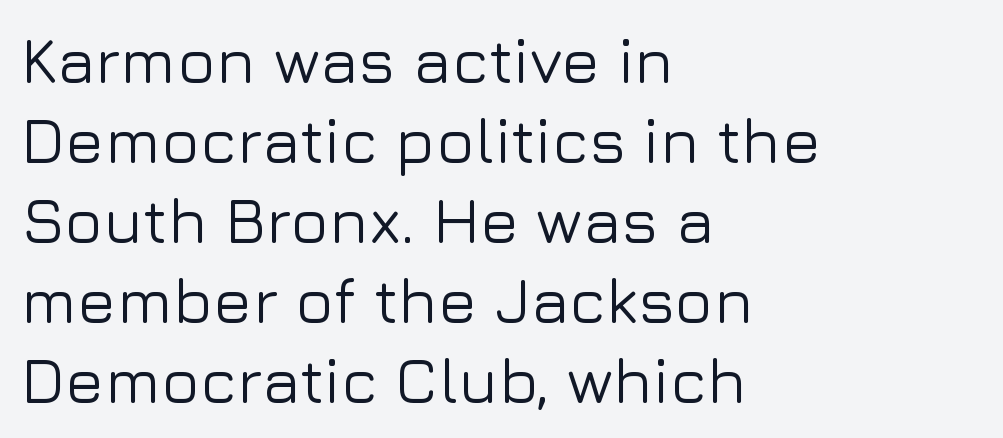
Q: Is the text italic (slanted)? A: No, it is upright.
Q: Is the typeface a serif or a sans-serif typeface? A: Sans-serif.
Q: Is the text underlined? A: No.
Q: How is the paragraph aligned? A: Left-aligned.
Q: Is the spacing between letters normal or unusually wide? A: Normal.
Q: Is the spacing between lines tight, normal or loose? A: Normal.
Q: Width (condensed, normal, or wide)? A: Normal.
Q: Stroke contrast? A: Low.
Q: x-height? A: Medium.
Q: Monospaced? A: No.
